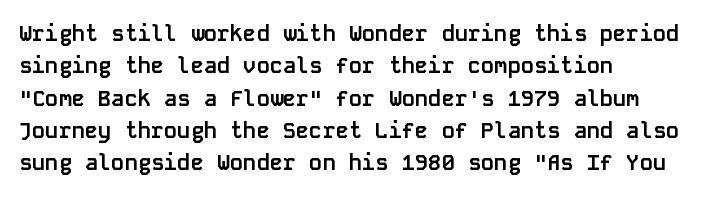
Q: Is the text bold? A: Yes.
Q: Is the text italic (slanted)? A: No, it is upright.
Q: Is the text underlined? A: No.
Q: How is the paragraph aligned? A: Left-aligned.
Q: Is the spacing between letters normal or unusually wide? A: Normal.
Q: Is the spacing between lines tight, normal or loose? A: Normal.
